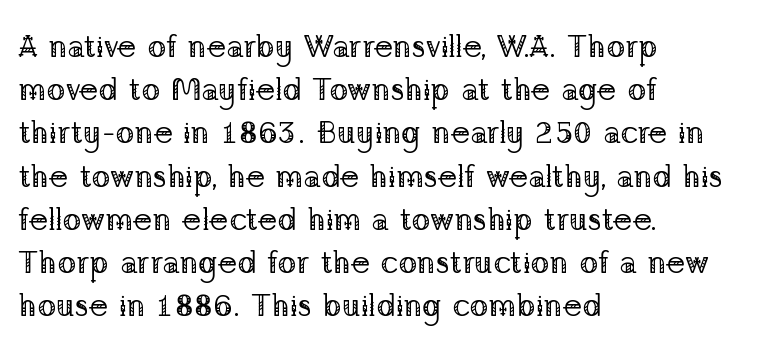
The image shows 32 px regular-weight serif type, upright; set left-aligned, normal line spacing (1.35x), normal letter spacing, not underlined; low stroke contrast and a medium x-height.
